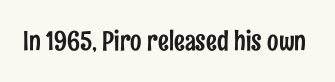
Q: Is the text italic (slanted)? A: No, it is upright.
Q: Is the text underlined? A: No.
Q: Is the spacing between letters normal or unusually wide? A: Normal.
